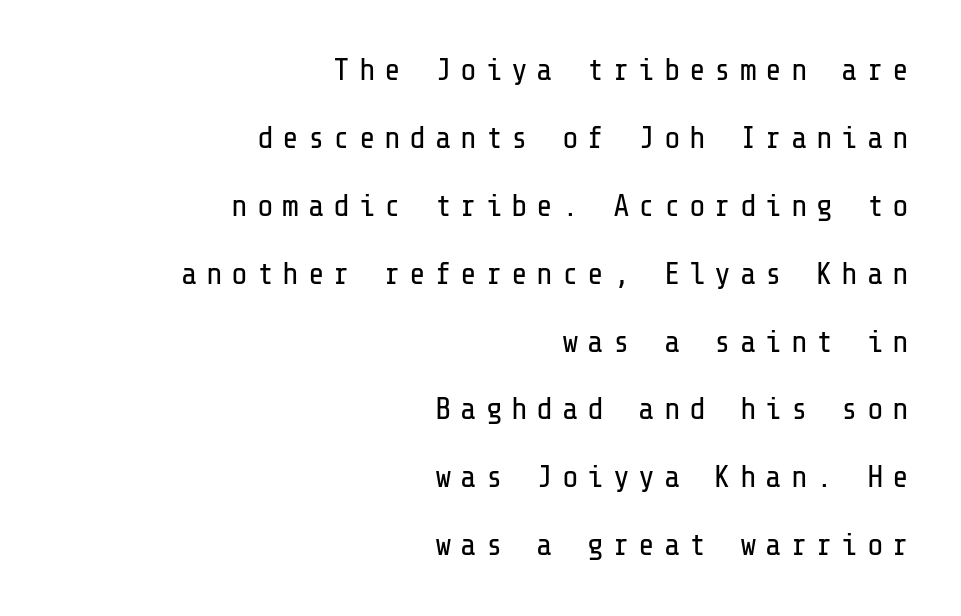
Q: Is the text bold? A: No.
Q: Is the text italic (slanted)? A: No, it is upright.
Q: Is the typeface a serif or a sans-serif typeface? A: Sans-serif.
Q: Is the text underlined? A: No.
Q: How is the paragraph aligned? A: Right-aligned.
Q: Is the spacing between letters normal or unusually wide? A: Unusually wide.
Q: Is the spacing between lines tight, normal or loose? A: Loose.
Q: Width (condensed, normal, or wide)? A: Normal.
Q: Stroke contrast? A: Low.
Q: x-height? A: Medium.
